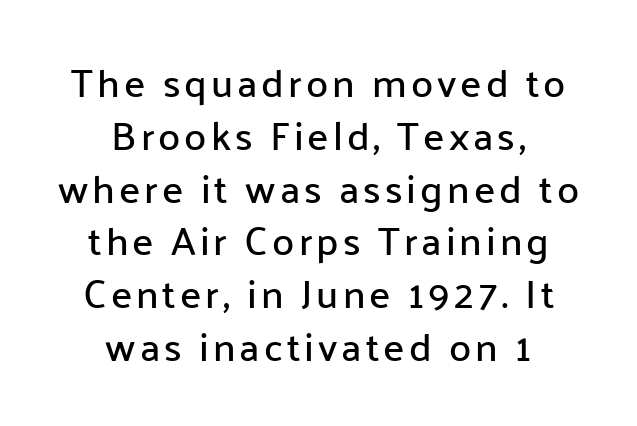
A typesetter would call this proportional, since set widths differ per character. No italicization has been applied; the sample stays upright. Classification — sans serif. Underlining? Definitely not there.
